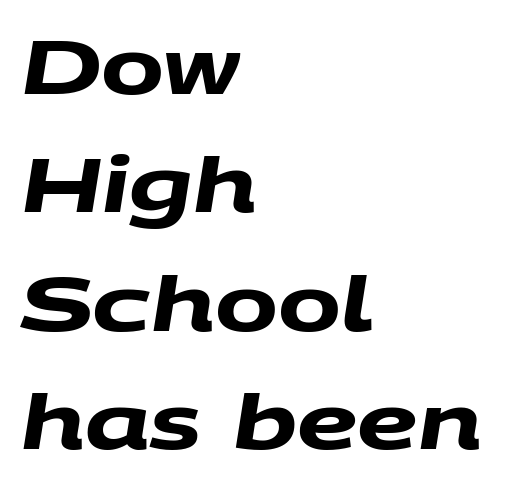
The image shows 75 px heavy, wide sans-serif type; set left-aligned, normal line spacing (1.58x), normal letter spacing, not underlined; medium stroke contrast and a large x-height.
